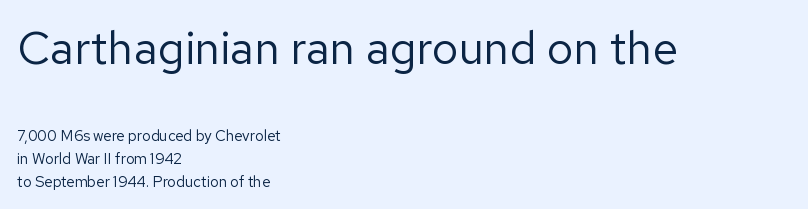
Q: Is the text bold? A: No.
Q: Is the text italic (slanted)? A: No, it is upright.
Q: Is the typeface a serif or a sans-serif typeface? A: Sans-serif.
Q: Is the text underlined? A: No.
Q: How is the paragraph aligned? A: Left-aligned.
Q: Is the spacing between letters normal or unusually wide? A: Normal.
Q: Is the spacing between lines tight, normal or loose? A: Normal.
Q: Which block of text is set in a larger size, the first (top) or the second (bottom)? A: The first (top) one.
Q: Width (condensed, normal, or wide)? A: Normal.
Q: Stroke contrast? A: Low.
Q: x-height? A: Medium.
Q: Monospaced? A: No.
